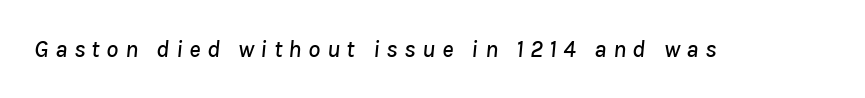
The image shows 24 px text type, italic (leaning right); set unusually wide letter spacing (+0.27 em), not underlined.
